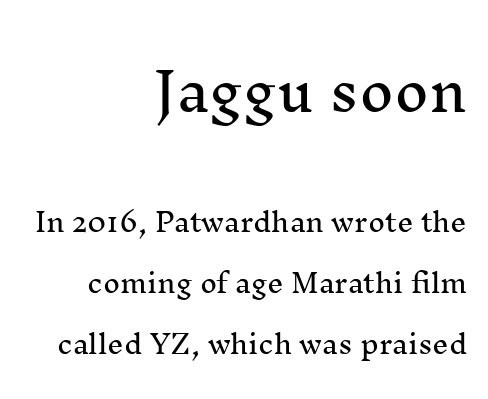
Is there much room between lines? Yes — plenty of vertical air separates them. The specimen omits any rule beneath the text block's lines. The compositor pushed each line to the right boundary. The face used here is proportionally spaced, like ordinary book or web type.
